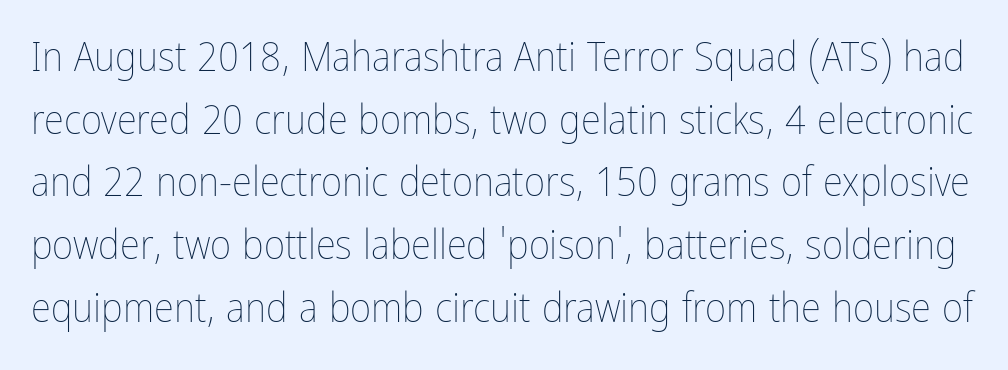
Q: Is the text bold? A: No.
Q: Is the text italic (slanted)? A: No, it is upright.
Q: Is the text underlined? A: No.
Q: Is the spacing between letters normal or unusually wide? A: Normal.
Q: Is the spacing between lines tight, normal or loose? A: Normal.
Q: Width (condensed, normal, or wide)? A: Condensed.
Q: Stroke contrast? A: Low.
Q: x-height? A: Medium.
Q: Monospaced? A: No.
